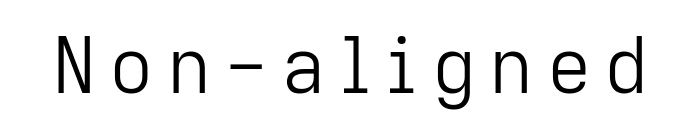
{"serif": "no", "italic": "no", "bold": "no", "weight": "light", "width": "normal", "stroke_contrast": "low", "x_height": "medium", "monospaced": "no", "underline": "no", "glyph_px": 77}
